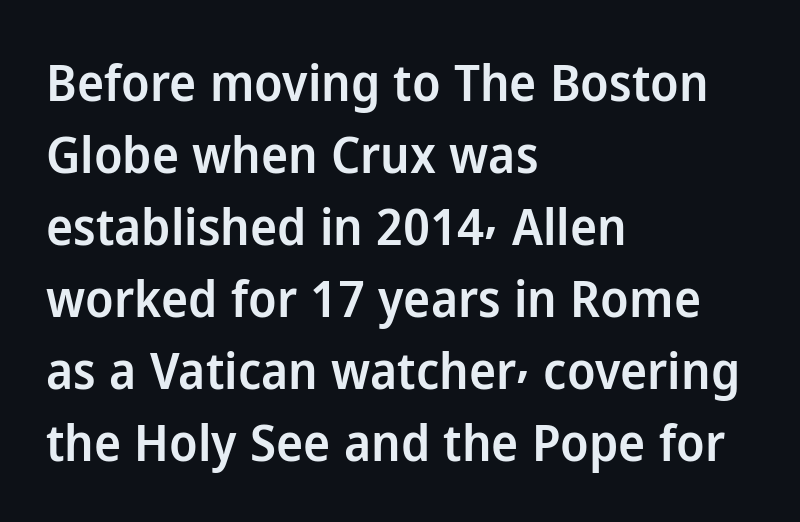
{"serif": "no", "italic": "no", "bold": "semi", "weight": "semibold", "width": "normal", "stroke_contrast": "low", "x_height": "medium", "monospaced": "no", "underline": "no", "align": "left", "line_spacing": "normal", "line_spacing_ratio": 1.41, "letter_spacing": "normal", "letter_spacing_em": 0.0, "glyph_px": 51}
